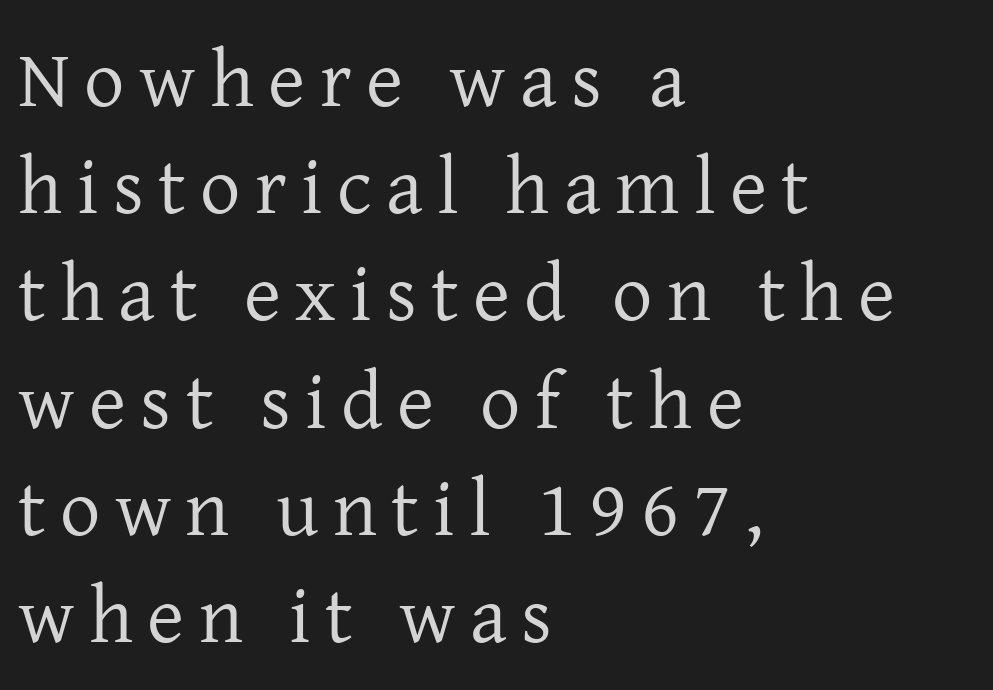
Q: Is the text bold? A: No.
Q: Is the text italic (slanted)? A: No, it is upright.
Q: Is the typeface a serif or a sans-serif typeface? A: Serif.
Q: Is the text underlined? A: No.
Q: How is the paragraph aligned? A: Left-aligned.
Q: Is the spacing between lines tight, normal or loose? A: Normal.
Q: Width (condensed, normal, or wide)? A: Normal.
Q: Stroke contrast? A: Low.
Q: x-height? A: Medium.
Q: Monospaced? A: No.
